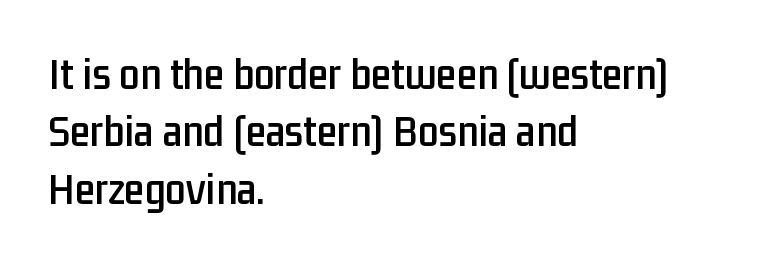
The image shows 46 px condensed sans-serif type, upright; set left-aligned, normal line spacing (1.25x), normal letter spacing, not underlined; low stroke contrast and a medium x-height.
